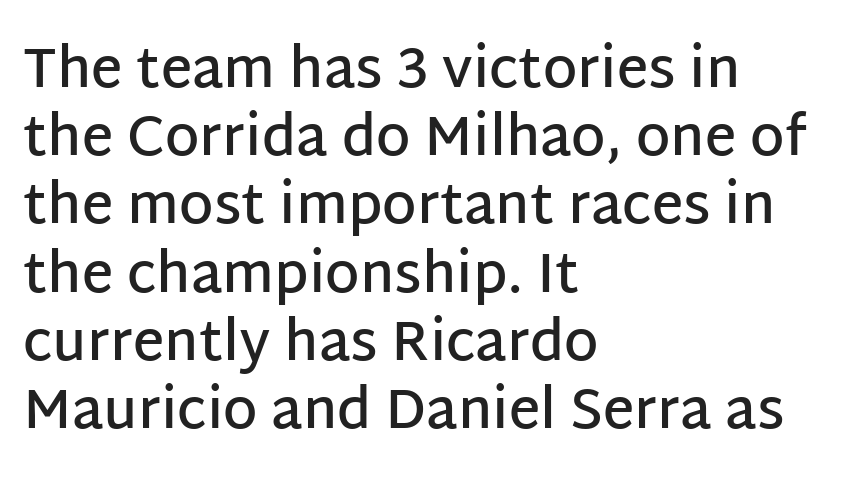
Q: Is the text bold? A: Semi-bold.
Q: Is the text italic (slanted)? A: No, it is upright.
Q: Is the typeface a serif or a sans-serif typeface? A: Sans-serif.
Q: Is the text underlined? A: No.
Q: How is the paragraph aligned? A: Left-aligned.
Q: Is the spacing between letters normal or unusually wide? A: Normal.
Q: Width (condensed, normal, or wide)? A: Normal.
Q: Stroke contrast? A: Low.
Q: x-height? A: Large.
Q: Monospaced? A: No.
